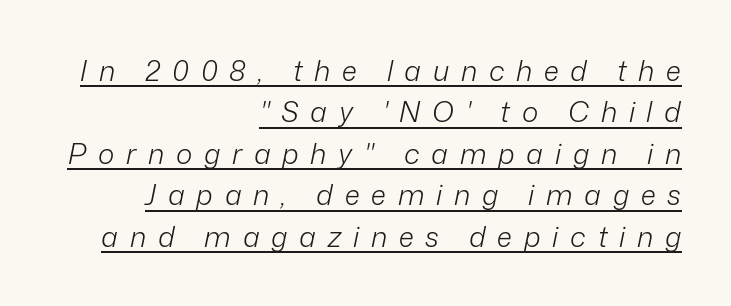
Q: Is the text bold? A: No.
Q: Is the text italic (slanted)? A: Yes, it leans right by about 12 degrees.
Q: Is the text underlined? A: Yes.
Q: How is the paragraph aligned? A: Right-aligned.
Q: Is the spacing between letters normal or unusually wide? A: Unusually wide.
Q: Is the spacing between lines tight, normal or loose? A: Normal.
Q: Width (condensed, normal, or wide)? A: Normal.
Q: Stroke contrast? A: Low.
Q: x-height? A: Medium.
Q: Monospaced? A: No.
